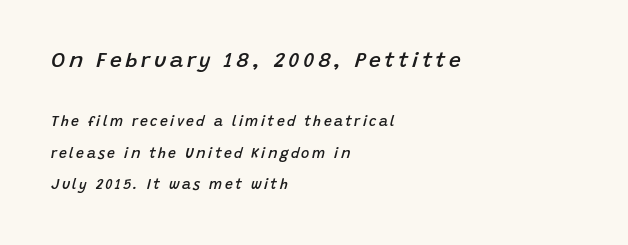
{"italic": "yes", "lean": "right", "slant_degrees": 15, "bold": "semi", "underline": "no", "align": "left", "line_spacing": "loose", "line_spacing_ratio": 2.25, "larger_block": "first", "size_ratio": 1.5, "glyph_px": 21}
